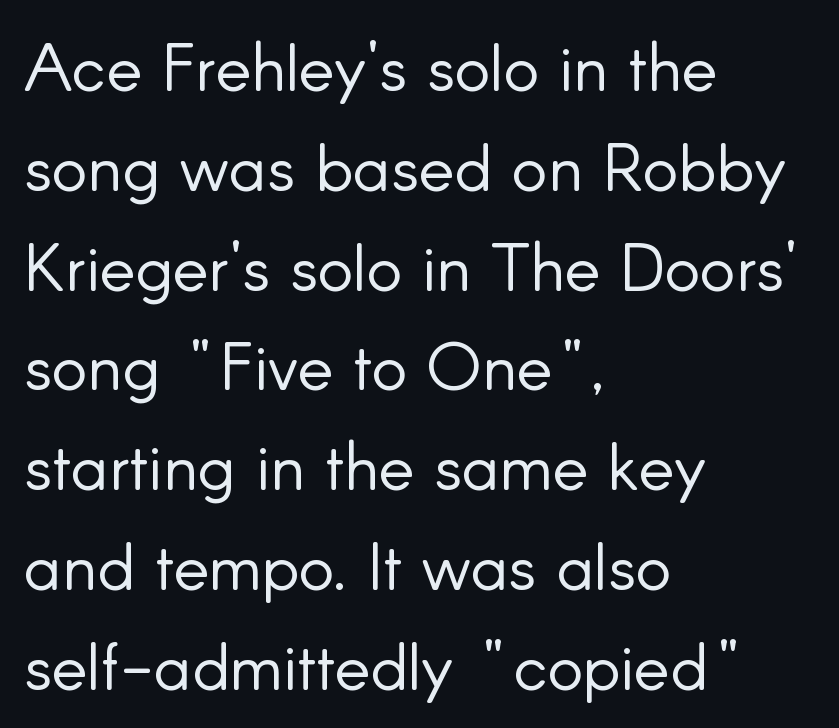
The face used here is proportionally spaced, like ordinary book or web type. Casual observation: everything's shoved over to the left. Tracking value appears to be zero — textbook default spacing. The strip under each line holds only bare page.
